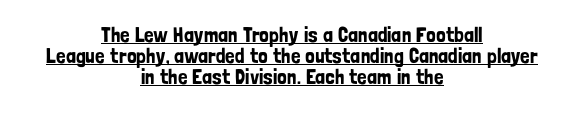
Q: Is the text italic (slanted)? A: No, it is upright.
Q: Is the text underlined? A: Yes.
Q: How is the paragraph aligned? A: Centered.
Q: Is the spacing between letters normal or unusually wide? A: Normal.
Q: Is the spacing between lines tight, normal or loose? A: Tight.
